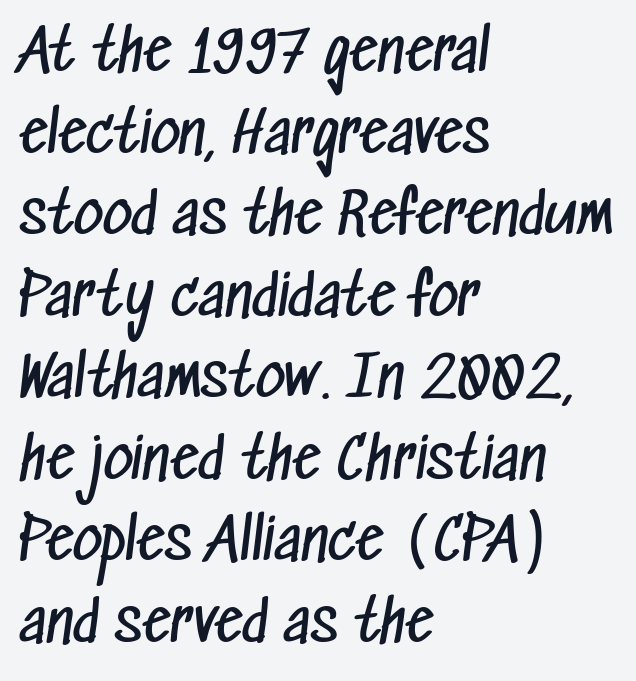
Notice how the passage keeps a crisp vertical edge on the left only. The face used here is proportionally spaced, like ordinary book or web type. Nothing heavy about these letters — not bold at all. Check the space under the baseline: it is left empty. The type family on display is of the sans-serif kind. Compared with typical body copy, the letter spacing here is the same.
